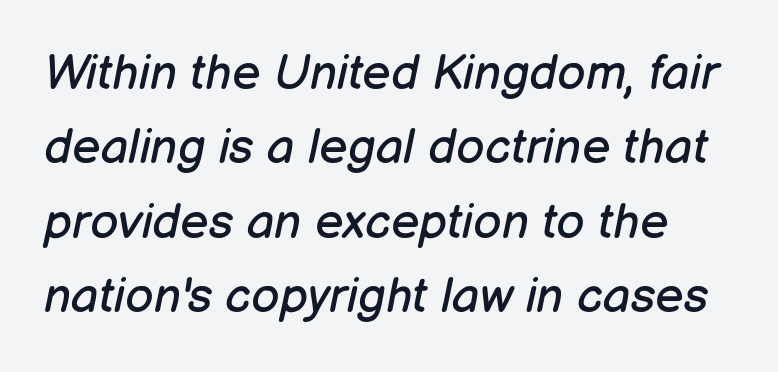
Type without underlining. Notice how the stems are inclined rather than vertical — that's the hallmark of italics. Each letter keeps its own natural width here, so spacing adapts to shape. If you measured baseline to baseline, you'd find a middling distance. No extra tracking has been applied to these lines. Vertical stems look standard width or narrower in stroke.
